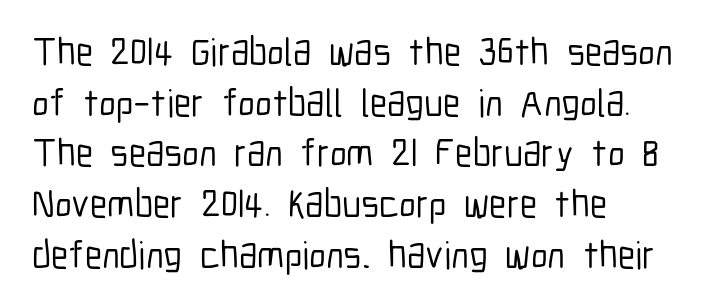
Q: Is the text italic (slanted)? A: No, it is upright.
Q: Is the typeface a serif or a sans-serif typeface? A: Sans-serif.
Q: Is the text underlined? A: No.
Q: How is the paragraph aligned? A: Left-aligned.
Q: Is the spacing between letters normal or unusually wide? A: Normal.
Q: Is the spacing between lines tight, normal or loose? A: Normal.
Q: Width (condensed, normal, or wide)? A: Condensed.
Q: Stroke contrast? A: Low.
Q: x-height? A: Medium.
Q: Monospaced? A: No.
